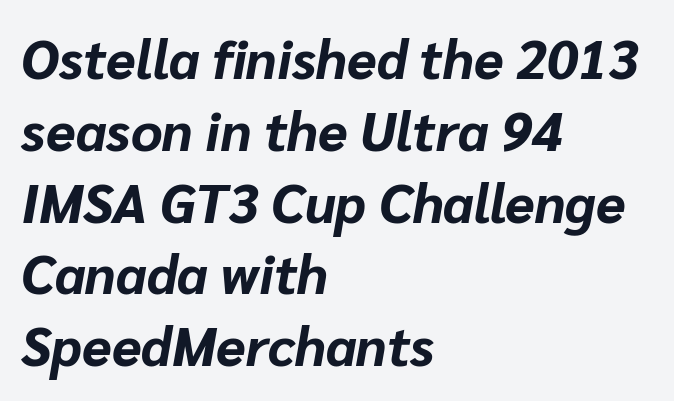
Q: Is the text bold? A: Yes.
Q: Is the text italic (slanted)? A: Yes, it leans right by about 10 degrees.
Q: Is the text underlined? A: No.
Q: How is the paragraph aligned? A: Left-aligned.
Q: Is the spacing between letters normal or unusually wide? A: Normal.
Q: Is the spacing between lines tight, normal or loose? A: Normal.
Q: Width (condensed, normal, or wide)? A: Normal.
Q: Stroke contrast? A: Low.
Q: x-height? A: Medium.
Q: Monospaced? A: No.
